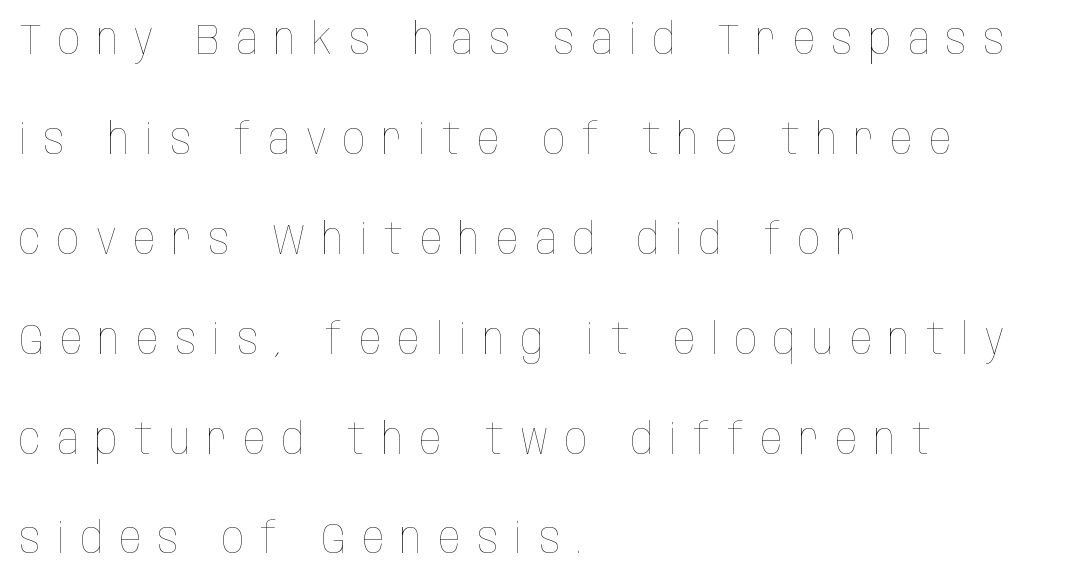
{"italic": "no", "bold": "no", "weight": "thin", "width": "condensed", "stroke_contrast": "low", "x_height": "large", "monospaced": "no", "underline": "no", "align": "left", "line_spacing": "loose", "line_spacing_ratio": 2.27, "letter_spacing": "wide", "letter_spacing_em": 0.37, "glyph_px": 44}
